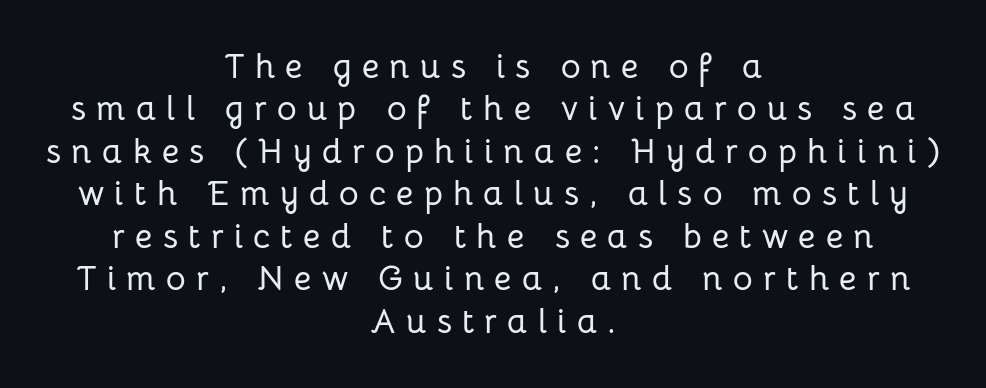
Q: Is the text italic (slanted)? A: No, it is upright.
Q: Is the typeface a serif or a sans-serif typeface? A: Sans-serif.
Q: Is the text underlined? A: No.
Q: How is the paragraph aligned? A: Centered.
Q: Is the spacing between letters normal or unusually wide? A: Unusually wide.
Q: Is the spacing between lines tight, normal or loose? A: Normal.
Q: Width (condensed, normal, or wide)? A: Normal.
Q: Stroke contrast? A: Low.
Q: x-height? A: Medium.
Q: Monospaced? A: No.
